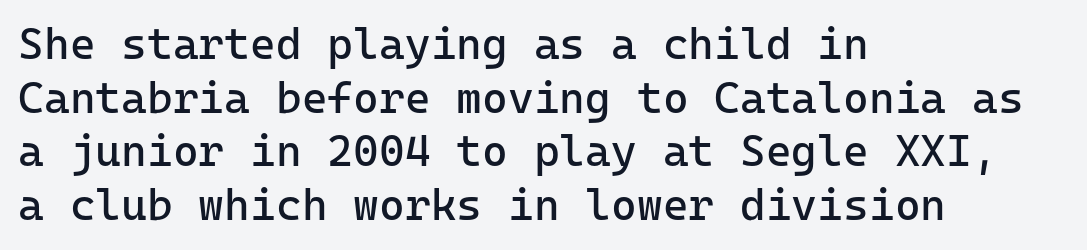
{"serif": "no", "italic": "no", "bold": "no", "weight": "regular", "width": "normal", "stroke_contrast": "low", "x_height": "medium", "underline": "no", "align": "left", "line_spacing_ratio": 1.22, "letter_spacing": "normal", "letter_spacing_em": 0.0, "glyph_px": 44}
